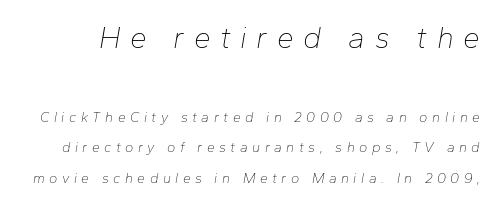
Q: Is the text bold? A: No.
Q: Is the text italic (slanted)? A: Yes, it leans right by about 10 degrees.
Q: Is the text underlined? A: No.
Q: Is the spacing between letters normal or unusually wide? A: Unusually wide.
Q: Is the spacing between lines tight, normal or loose? A: Loose.
Q: Which block of text is set in a larger size, the first (top) or the second (bottom)? A: The first (top) one.
Q: Width (condensed, normal, or wide)? A: Normal.
Q: Stroke contrast? A: Low.
Q: x-height? A: Medium.
Q: Monospaced? A: No.
